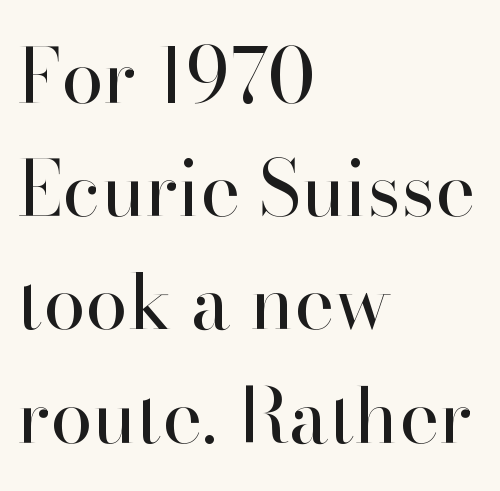
{"serif": "yes", "italic": "no", "bold": "no", "weight": "regular", "width": "normal", "stroke_contrast": "high", "x_height": "small", "monospaced": "no", "underline": "no", "align": "left", "line_spacing": "normal", "line_spacing_ratio": 1.49, "letter_spacing": "normal", "letter_spacing_em": 0.0, "glyph_px": 76}
